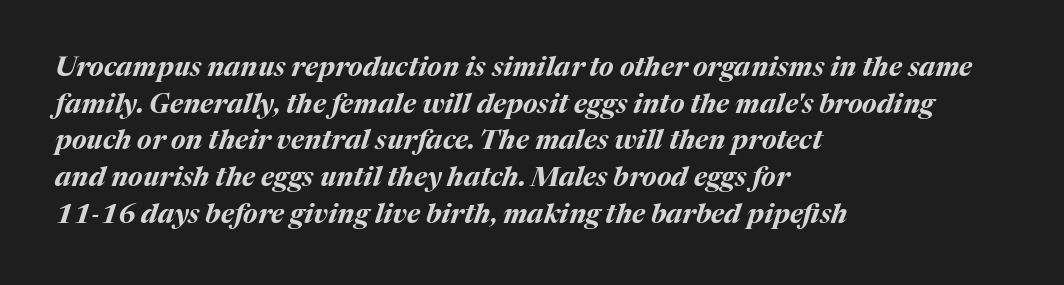
{"italic": "yes", "lean": "right", "slant_degrees": 17, "bold": "yes", "underline": "no", "align": "left", "line_spacing": "normal", "line_spacing_ratio": 1.36, "letter_spacing": "normal", "letter_spacing_em": 0.0, "glyph_px": 27}
